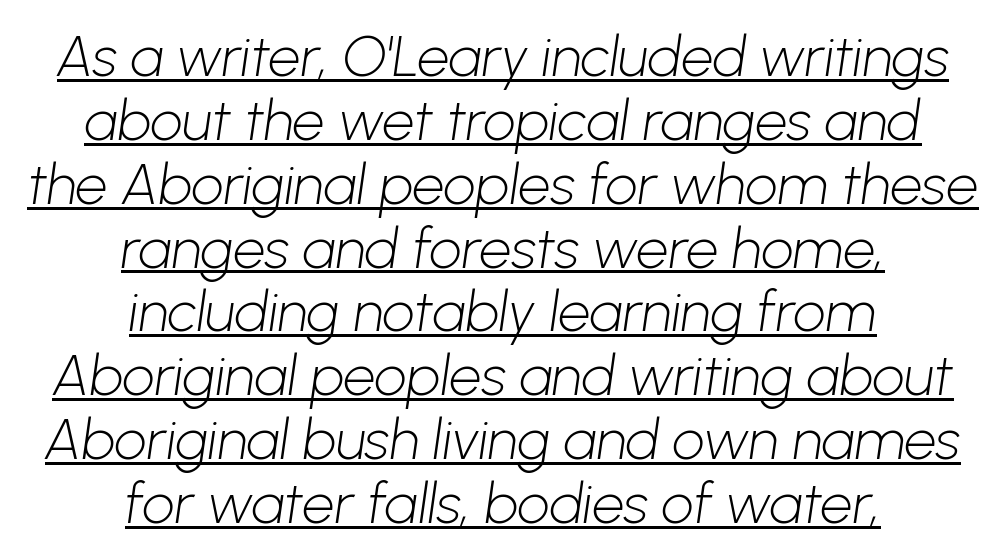
The image shows 57 px light sans-serif type; set centered, tight line spacing (1.12x), normal letter spacing, underlined; low stroke contrast and a medium x-height.
